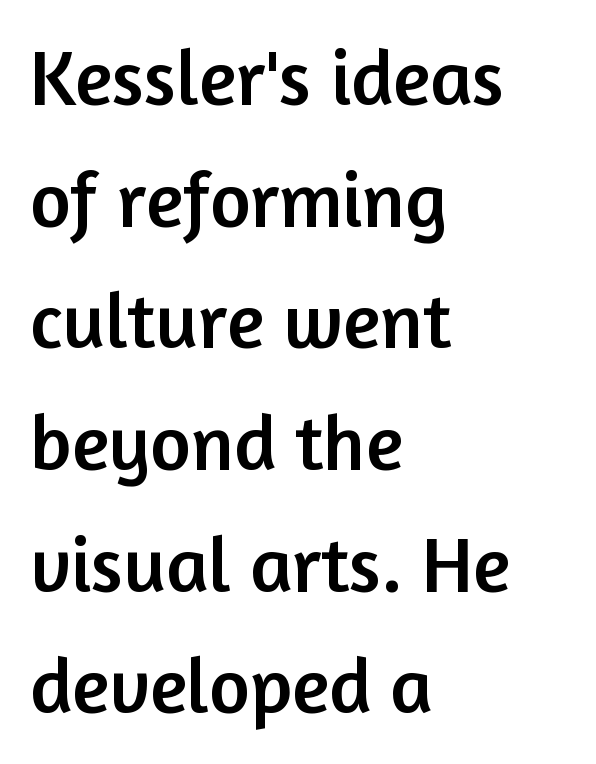
You can tell from the bare stems that sans-serif type was used. Regular leading. Observe the ordinary spacing: letters are neighbours, not strangers. It's the straight-up-and-down kind of type.
